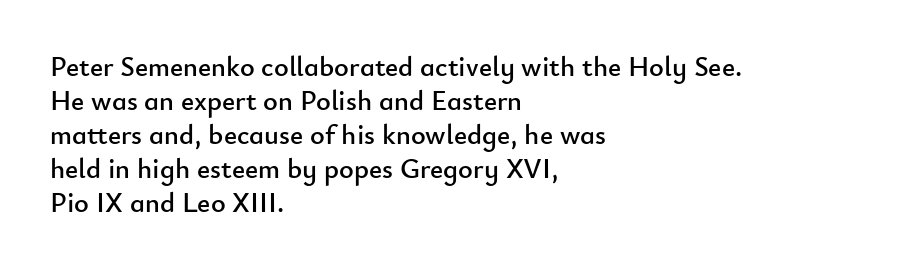
The image shows 28 px sans-serif type, upright; set left-aligned, line spacing 1.21x, normal letter spacing, not underlined; low stroke contrast and a small x-height.
